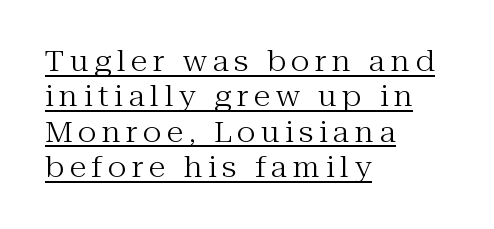
{"serif": "yes", "italic": "no", "bold": "no", "weight": "regular", "width": "normal", "stroke_contrast": "medium", "x_height": "medium", "monospaced": "no", "underline": "yes", "align": "left", "line_spacing": "normal", "line_spacing_ratio": 1.26, "letter_spacing": "wide", "letter_spacing_em": 0.2, "glyph_px": 28}
